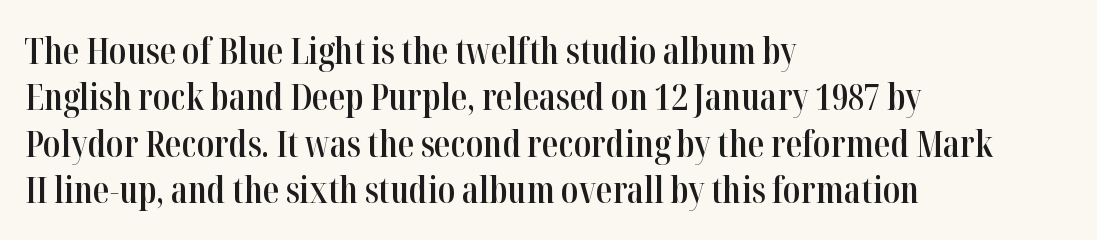
The tracking reads as untouched default to a designer's eye. Posture: vertical. Words float on clear page, feet unadorned. This sample has the flowing, uneven cadence of proportional lettering. A normal amount of white space separates one row of letters from the next. The ragged edge is on the right, which tells us the setting is flush left.
